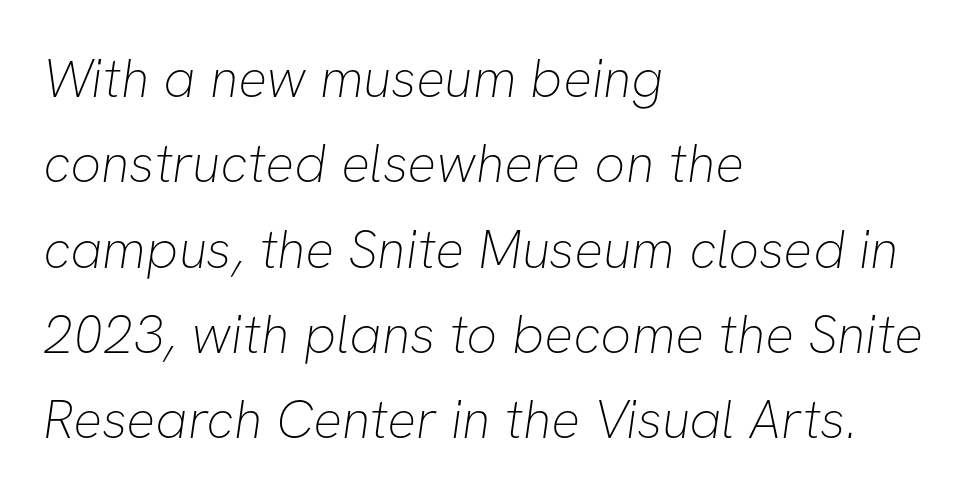
Q: Is the text bold? A: No.
Q: Is the typeface a serif or a sans-serif typeface? A: Sans-serif.
Q: Is the text underlined? A: No.
Q: How is the paragraph aligned? A: Left-aligned.
Q: Is the spacing between letters normal or unusually wide? A: Normal.
Q: Is the spacing between lines tight, normal or loose? A: Normal.
Q: Width (condensed, normal, or wide)? A: Normal.
Q: Stroke contrast? A: Low.
Q: x-height? A: Medium.
Q: Monospaced? A: No.
